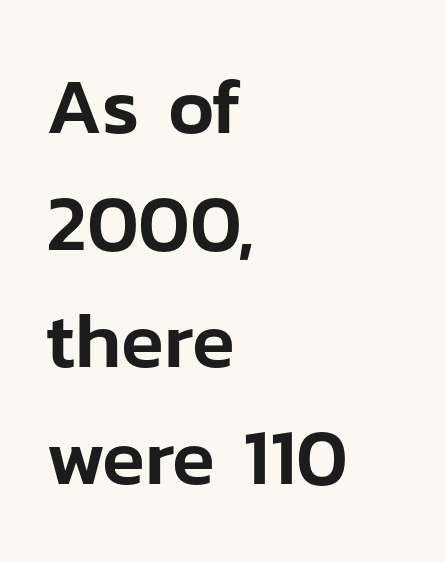
Check the space under the baseline: it is left empty. The rendering uses a moderate line-height, typical for paragraphs. These lines are set flush left with a ragged right edge. If you drew a line through each stem, it would be perfectly vertical. Compared with typical body copy, the letter spacing here is the same. A typesetter would call this proportional, since set widths differ per character.
